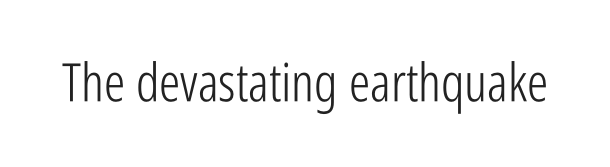
How are the letters spaced? Ordinarily, with no added tracking. Note: no serifs on the glyphs. The space beneath each line is pristine and unruled. Varying glyph widths throughout — classic text-font behaviour. The letters stand upright; this is a roman face.
